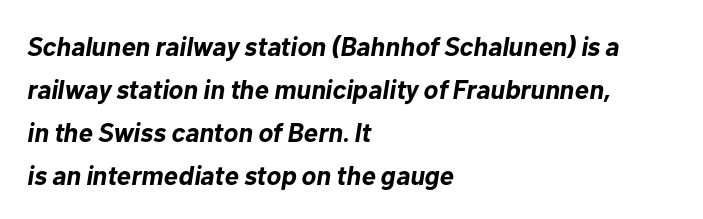
The image shows 27 px bold type, italic (leaning right); set left-aligned, normal line spacing (1.59x), normal letter spacing, not underlined.
